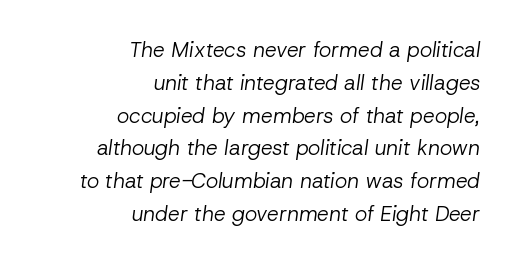
The image shows 21 px text type, italic (leaning right); set right-aligned, normal line spacing (1.56x), normal letter spacing, not underlined.
